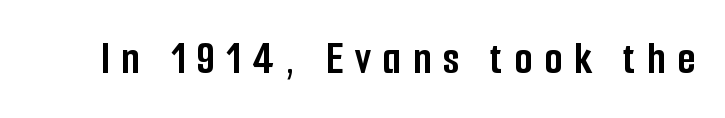
The passage shown is not underscored anywhere. Posture: upright roman. Here the designer chose a conventional face with non-uniform glyph widths. Each letter's strokes conclude bluntly, with no projecting serifs. Substantial extra tracking has been applied to these lines. Heavy, bold letterforms.
